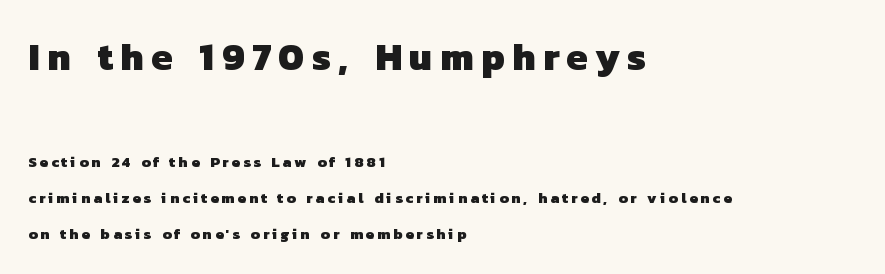
Q: Is the text bold? A: Yes.
Q: Is the typeface a serif or a sans-serif typeface? A: Sans-serif.
Q: Is the text underlined? A: No.
Q: How is the paragraph aligned? A: Left-aligned.
Q: Is the spacing between letters normal or unusually wide? A: Unusually wide.
Q: Is the spacing between lines tight, normal or loose? A: Loose.
Q: Which block of text is set in a larger size, the first (top) or the second (bottom)? A: The first (top) one.
Q: Width (condensed, normal, or wide)? A: Normal.
Q: Stroke contrast? A: Low.
Q: x-height? A: Medium.
Q: Monospaced? A: No.
